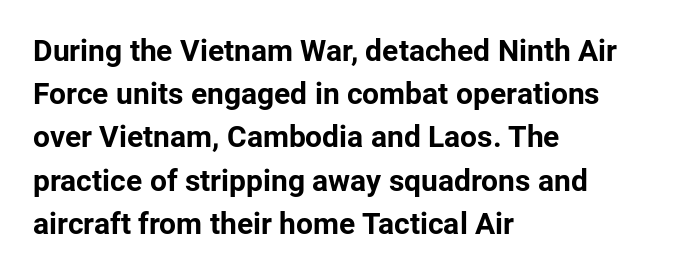
The image shows 30 px bold sans-serif type, upright; set left-aligned, normal line spacing (1.44x), normal letter spacing, not underlined; low stroke contrast and a medium x-height.
